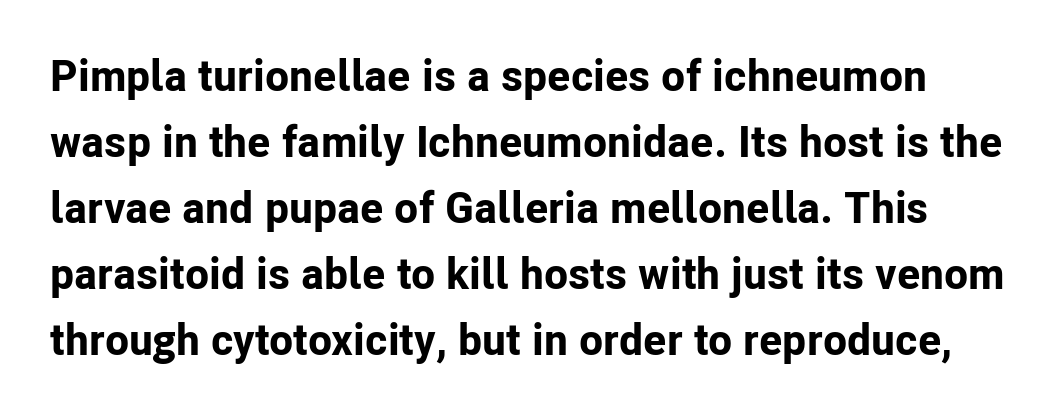
Q: Is the text bold? A: Yes.
Q: Is the text italic (slanted)? A: No, it is upright.
Q: Is the typeface a serif or a sans-serif typeface? A: Sans-serif.
Q: Is the text underlined? A: No.
Q: Is the spacing between letters normal or unusually wide? A: Normal.
Q: Is the spacing between lines tight, normal or loose? A: Normal.
Q: Width (condensed, normal, or wide)? A: Normal.
Q: Stroke contrast? A: Low.
Q: x-height? A: Medium.
Q: Monospaced? A: No.
